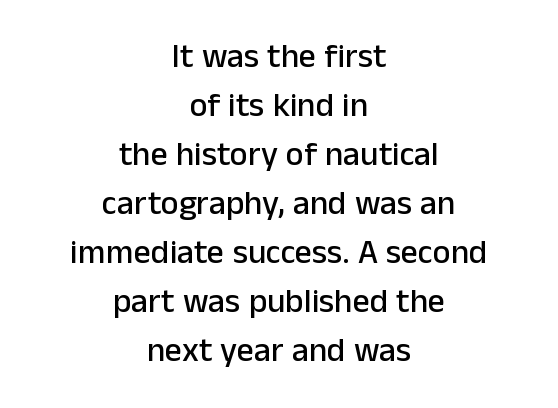
{"serif": "no", "italic": "no", "width": "normal", "stroke_contrast": "low", "x_height": "medium", "monospaced": "no", "underline": "no", "align": "center", "line_spacing": "normal", "line_spacing_ratio": 1.44, "letter_spacing": "normal", "letter_spacing_em": 0.0, "glyph_px": 34}
